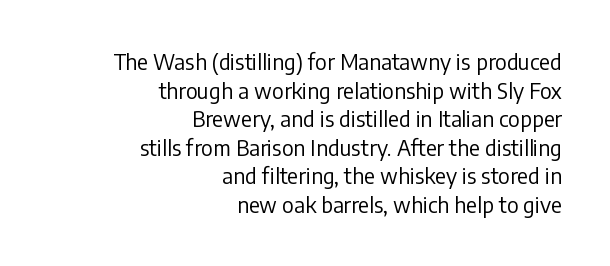
The face looks like a standard text weight, possibly lighter. How are the letters spaced? Ordinarily, with no added tracking. Quick note: not italic, upright. One glance says typical: line gaps are just what's usual. The paragraph shown leans on its right margin. Nobody drew a line under any word here.
